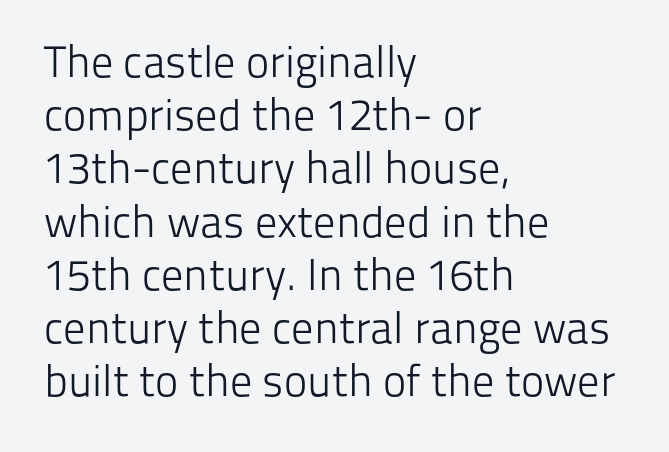
The image shows 44 px light sans-serif type, upright; set left-aligned, line spacing 1.21x, normal letter spacing, not underlined; low stroke contrast and a medium x-height.
